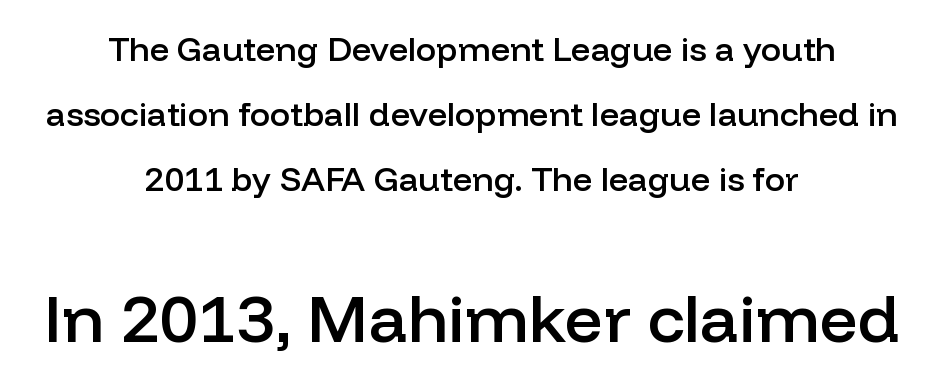
Q: Is the text bold? A: Semi-bold.
Q: Is the text italic (slanted)? A: No, it is upright.
Q: Is the typeface a serif or a sans-serif typeface? A: Sans-serif.
Q: Is the text underlined? A: No.
Q: How is the paragraph aligned? A: Centered.
Q: Is the spacing between letters normal or unusually wide? A: Normal.
Q: Is the spacing between lines tight, normal or loose? A: Loose.
Q: Which block of text is set in a larger size, the first (top) or the second (bottom)? A: The second (bottom) one.
Q: Width (condensed, normal, or wide)? A: Normal.
Q: Stroke contrast? A: Low.
Q: x-height? A: Medium.
Q: Monospaced? A: No.
